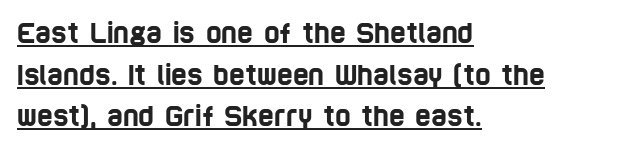
{"underline": "yes", "align": "left", "line_spacing": "normal", "line_spacing_ratio": 1.54, "letter_spacing": "normal", "letter_spacing_em": 0.0, "glyph_px": 27}
